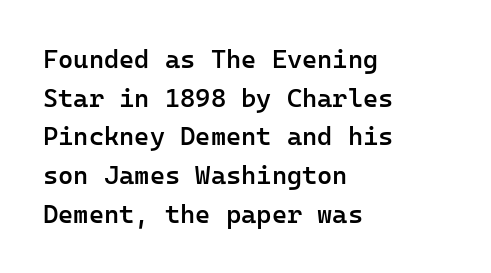
What stands out about the letter spacing? Nothing — it is the standard amount. Where is the straight margin? On the left. The glyphs are unaccompanied by any horizontal stroke below them. Is there any slant? The stems are plumb. The leading is moderate, giving the passage an even texture.
